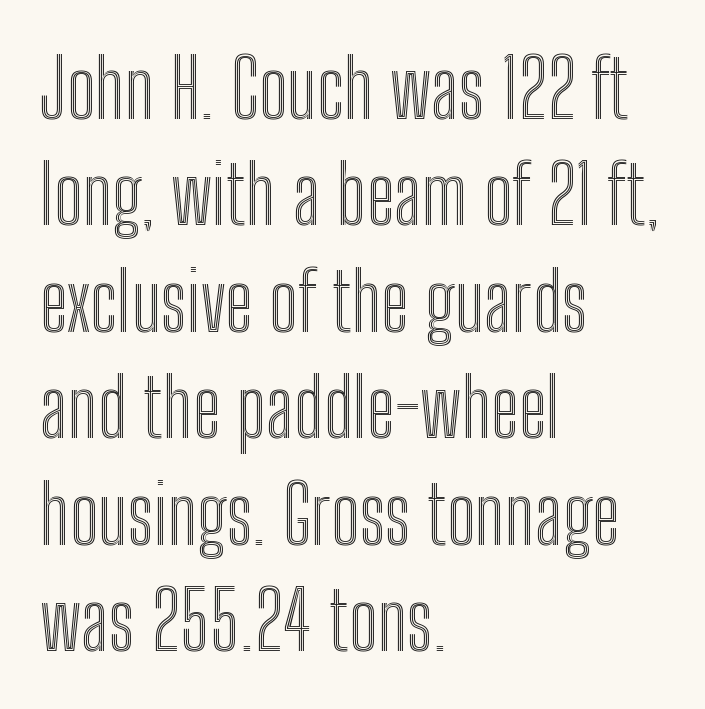
The image shows 80 px condensed type, upright; set left-aligned, normal line spacing (1.33x), normal letter spacing, not underlined; a medium x-height.
